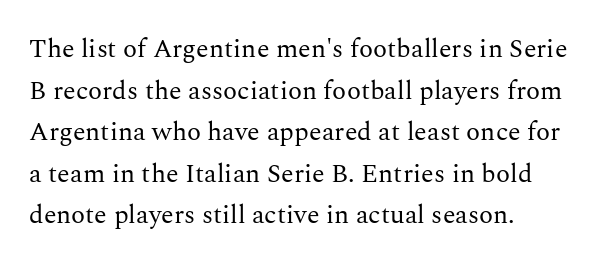
{"italic": "no", "bold": "no", "underline": "no", "align": "left", "line_spacing": "normal", "line_spacing_ratio": 1.6, "letter_spacing": "normal", "letter_spacing_em": 0.0, "glyph_px": 26}
